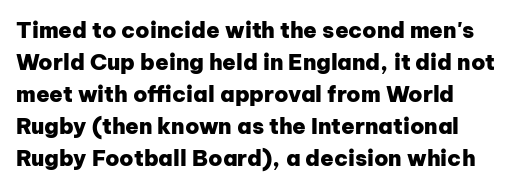
The lettering stays uniformly vertical, giving the passage a roman look. Each glyph is drawn with heavy, bold strokes. Check the space under the baseline: it is left empty. Interline gaps are of average width in this sample.
